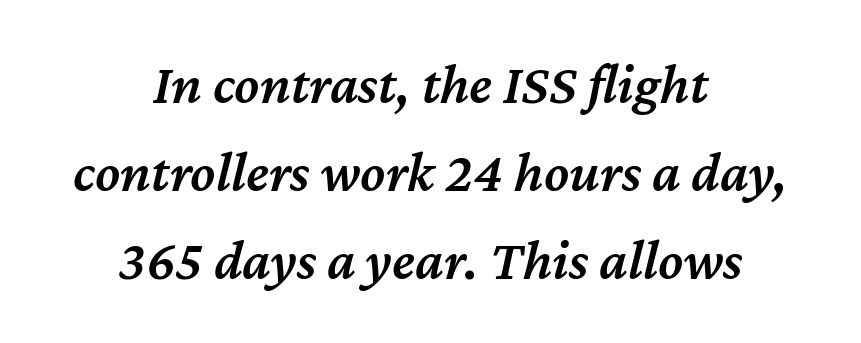
The image shows 57 px semibold type, italic (leaning right); set centered, normal line spacing (1.54x), normal letter spacing, not underlined; medium stroke contrast and a medium x-height.
